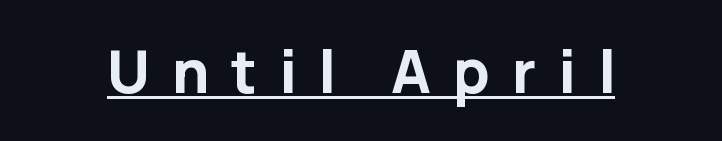
Q: Is the text bold? A: Yes.
Q: Is the text italic (slanted)? A: No, it is upright.
Q: Is the typeface a serif or a sans-serif typeface? A: Sans-serif.
Q: Is the text underlined? A: Yes.
Q: Is the spacing between letters normal or unusually wide? A: Unusually wide.
Q: Width (condensed, normal, or wide)? A: Normal.
Q: Stroke contrast? A: Low.
Q: x-height? A: Medium.
Q: Monospaced? A: No.
